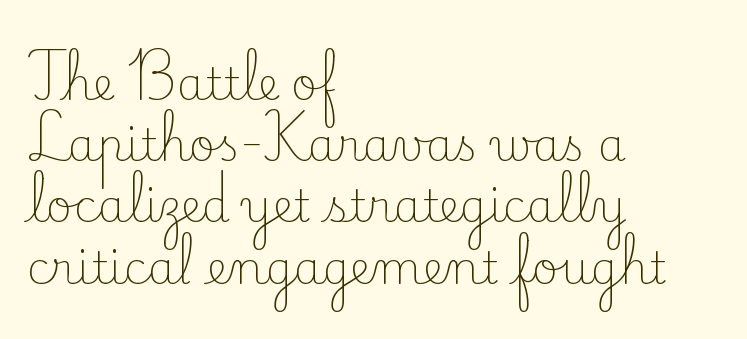
Q: Is the text bold? A: No.
Q: Is the text italic (slanted)? A: No, it is upright.
Q: Is the typeface a serif or a sans-serif typeface? A: Serif.
Q: Is the text underlined? A: No.
Q: How is the paragraph aligned? A: Left-aligned.
Q: Is the spacing between letters normal or unusually wide? A: Normal.
Q: Is the spacing between lines tight, normal or loose? A: Normal.
Q: Width (condensed, normal, or wide)? A: Normal.
Q: Stroke contrast? A: Low.
Q: x-height? A: Small.
Q: Monospaced? A: No.
